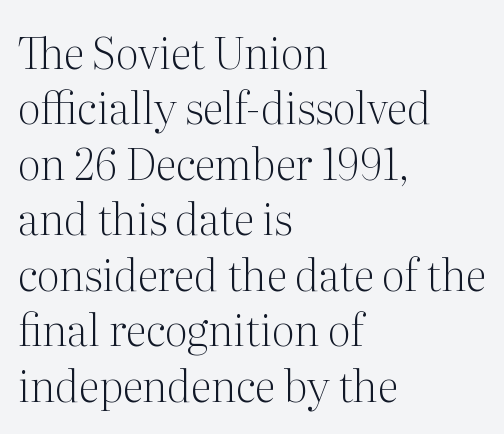
Beneath every word, the page is bare. The face used here is rendered with its standard letterfit. Varying glyph widths throughout — classic text-font behaviour. These lines stack with their left ends in a neat column. A normal amount of white space separates one row of letters from the next.
